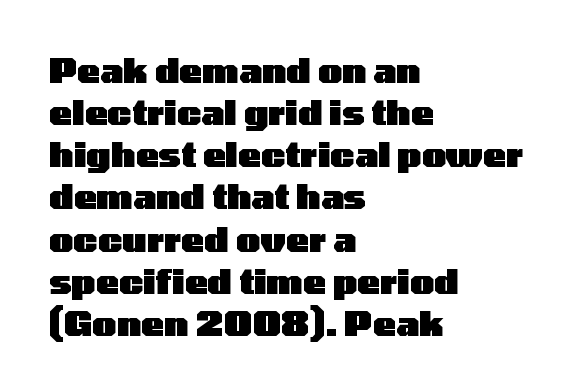
{"serif": "no", "italic": "no", "bold": "yes", "weight": "heavy", "width": "wide", "stroke_contrast": "low", "x_height": "medium", "monospaced": "no", "underline": "no", "align": "left", "line_spacing_ratio": 1.24, "letter_spacing": "normal", "letter_spacing_em": 0.0, "glyph_px": 34}
